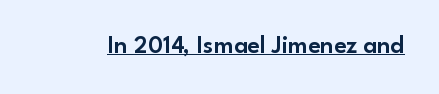
The image shows 25 px text type, upright; set normal letter spacing, underlined.
